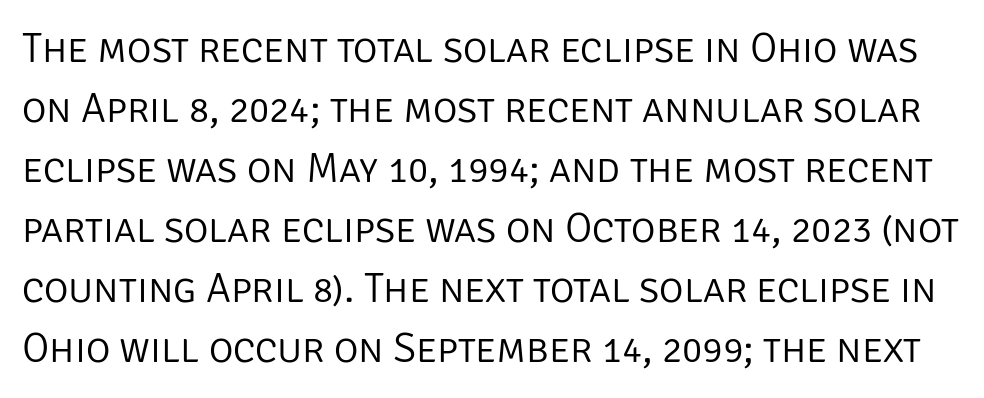
The typeface chosen for these lines omits serifs. The type is set solid horizontally, with unmodified tracking. The gap between lines stays unmarked. Do the letters lean? They stand straight. Whoever set this chose a conventional vertical rhythm. Unbolded letterforms with no extra heft.
